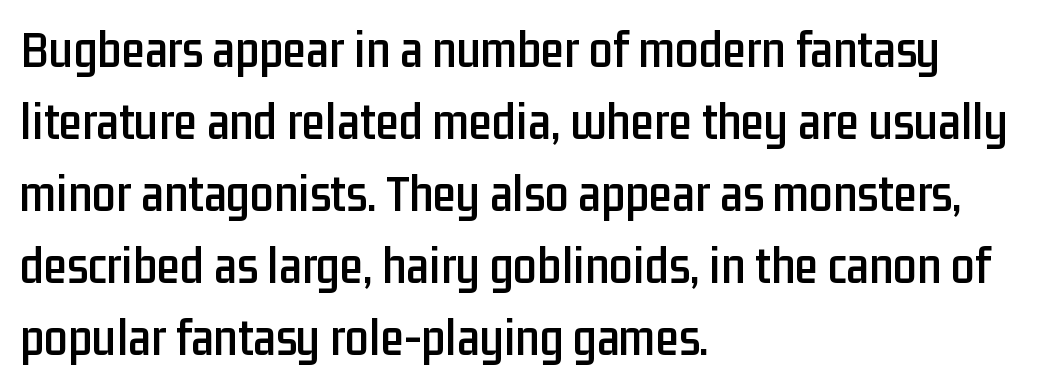
Q: Is the text italic (slanted)? A: No, it is upright.
Q: Is the typeface a serif or a sans-serif typeface? A: Sans-serif.
Q: Is the text underlined? A: No.
Q: How is the paragraph aligned? A: Left-aligned.
Q: Is the spacing between letters normal or unusually wide? A: Normal.
Q: Is the spacing between lines tight, normal or loose? A: Normal.
Q: Width (condensed, normal, or wide)? A: Condensed.
Q: Stroke contrast? A: Low.
Q: x-height? A: Medium.
Q: Monospaced? A: No.
